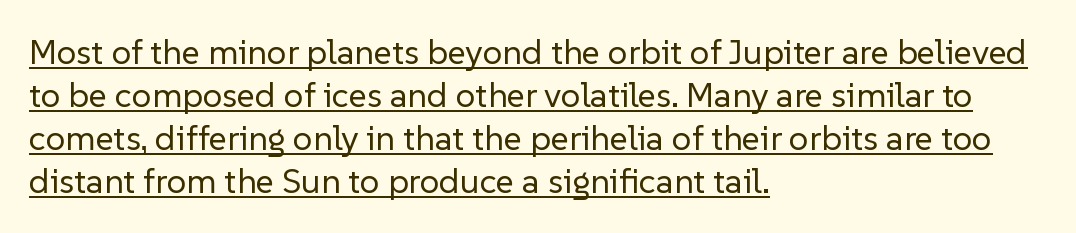
{"serif": "no", "italic": "no", "bold": "no", "weight": "regular", "width": "normal", "stroke_contrast": "low", "x_height": "medium", "monospaced": "no", "underline": "yes", "align": "left", "line_spacing_ratio": 1.23, "letter_spacing": "normal", "letter_spacing_em": 0.0, "glyph_px": 35}
